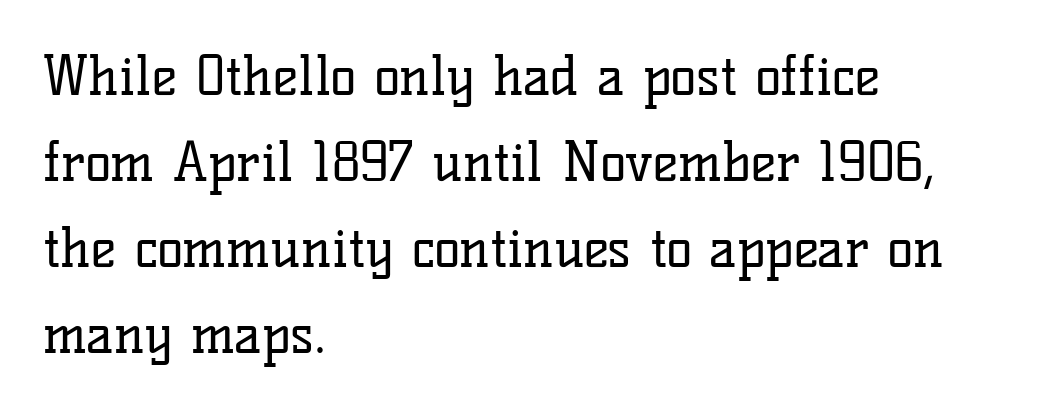
{"serif": "yes", "italic": "no", "bold": "no", "weight": "regular", "width": "normal", "stroke_contrast": "low", "x_height": "medium", "monospaced": "no", "underline": "no", "align": "left", "line_spacing": "normal", "line_spacing_ratio": 1.59, "letter_spacing": "normal", "letter_spacing_em": 0.0, "glyph_px": 54}
